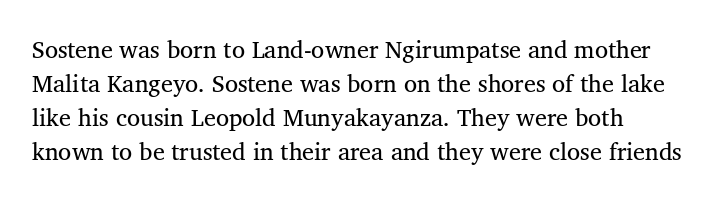
The image shows 24 px text type; set normal line spacing (1.41x), normal letter spacing, not underlined.
